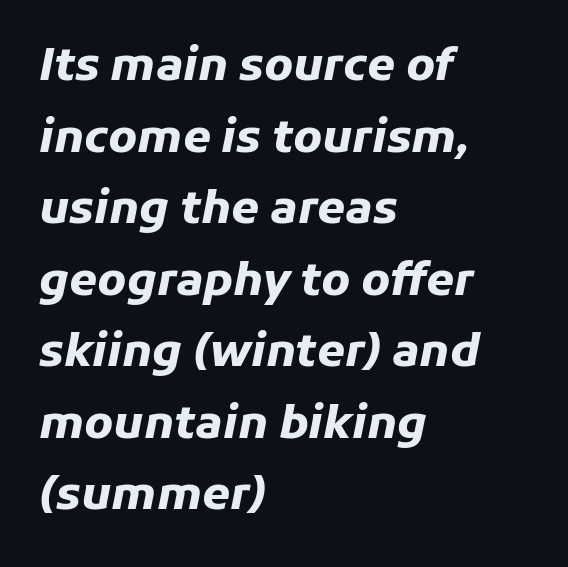
{"italic": "yes", "lean": "right", "slant_degrees": 11, "bold": "yes", "weight": "heavy", "width": "normal", "stroke_contrast": "low", "x_height": "medium", "monospaced": "no", "underline": "no", "align": "left", "line_spacing": "normal", "line_spacing_ratio": 1.59, "letter_spacing": "normal", "letter_spacing_em": 0.0, "glyph_px": 45}
